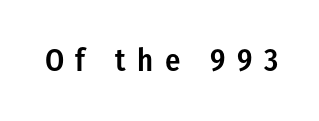
The image shows 32 px semibold, condensed sans-serif type, upright; set unusually wide letter spacing (+0.36 em), not underlined; low stroke contrast and a medium x-height.
